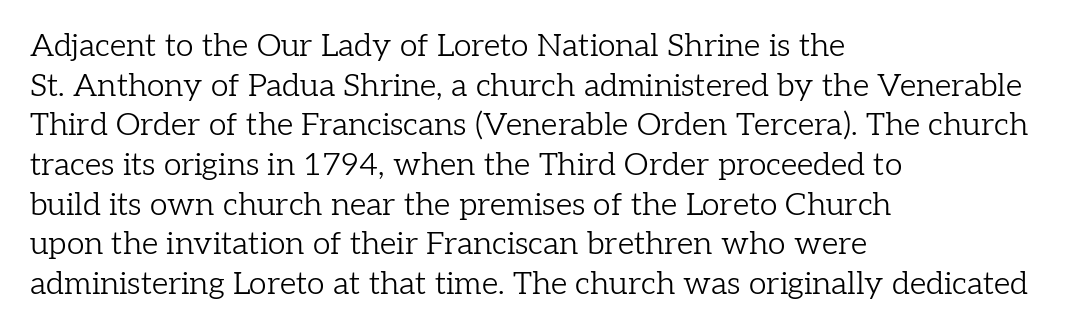
The image shows 32 px light serif type, upright; set left-aligned, line spacing 1.24x, normal letter spacing, not underlined; low stroke contrast and a medium x-height.
